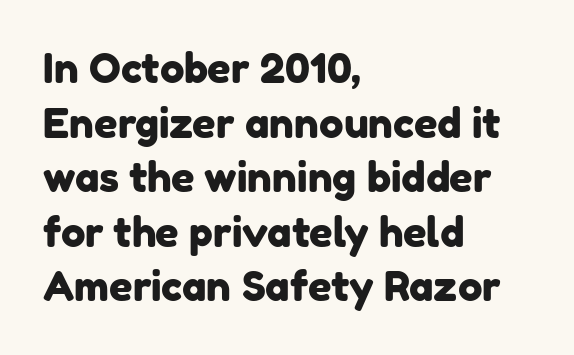
Is this a fixed-width face? No — the glyphs have proportional, varying widths. This is sans-serif lettering, the kind often seen on screens and signage. Clear beneath every line of the passage. Tracking value appears to be zero — textbook default spacing.
